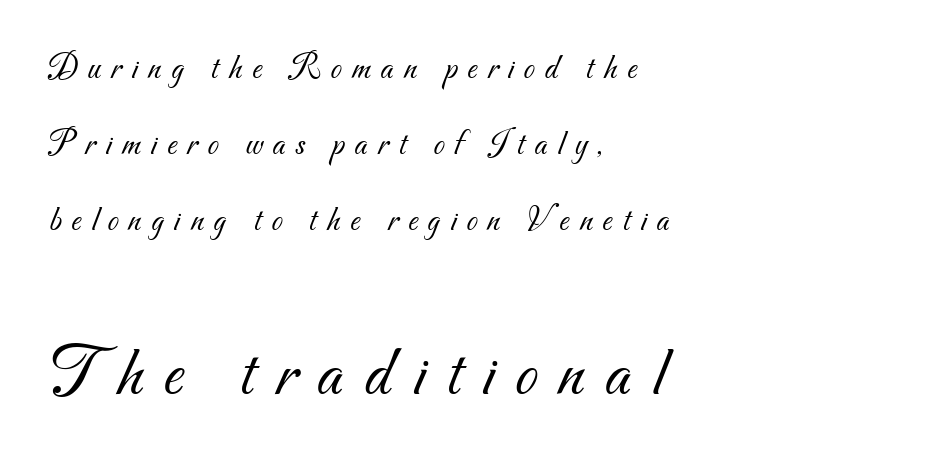
Is this a heavy cut? Hardly; it is regular or lighter. The rendering uses a large line-height, opening up the rows. Type style note: lacks serifs. The passage shown is typed in a proportional face where columns would drift. Descenders are the only things crossing below the line.
